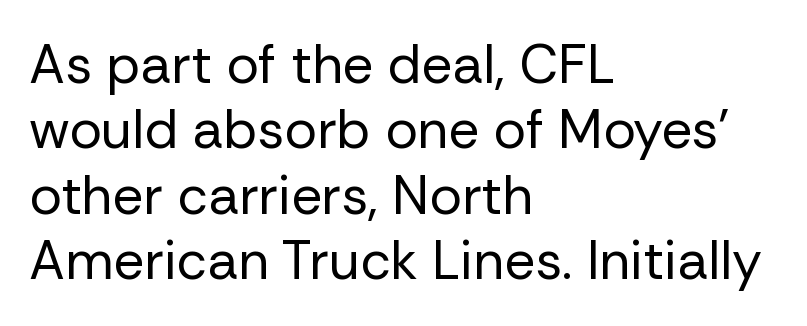
The image shows 54 px regular-weight sans-serif type, upright; set left-aligned, line spacing 1.21x, normal letter spacing, not underlined; low stroke contrast and a medium x-height.
